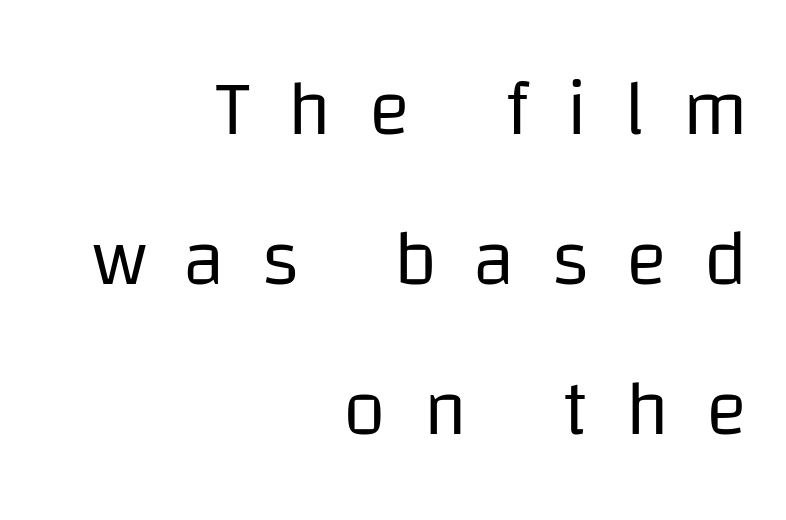
Heaviness? Minimal to ordinary, like unemphasized prose. What stands out about the letter spacing? Its width — letters are far apart. Any mark beneath the type? The region is blank. You could not count columns in this text — the font is proportionally spaced. Tall strokes in this sample are plumb rather than angled.
